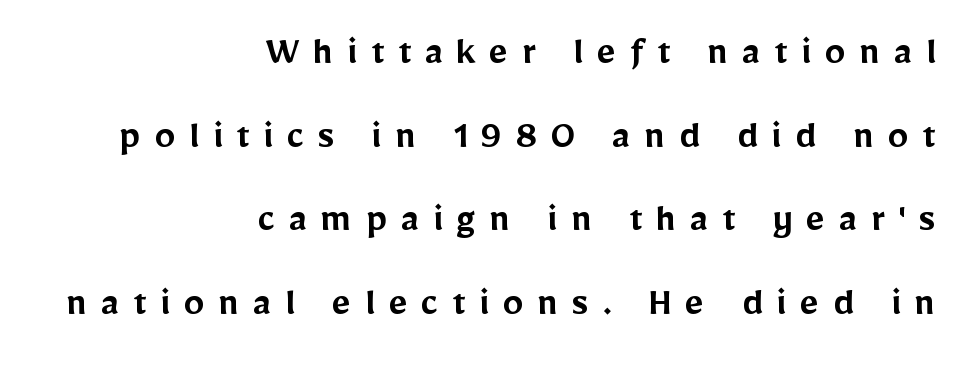
The image shows 42 px semibold sans-serif type, upright; set right-aligned, loose line spacing (1.99x), unusually wide letter spacing (+0.32 em), not underlined; low stroke contrast and a medium x-height.
